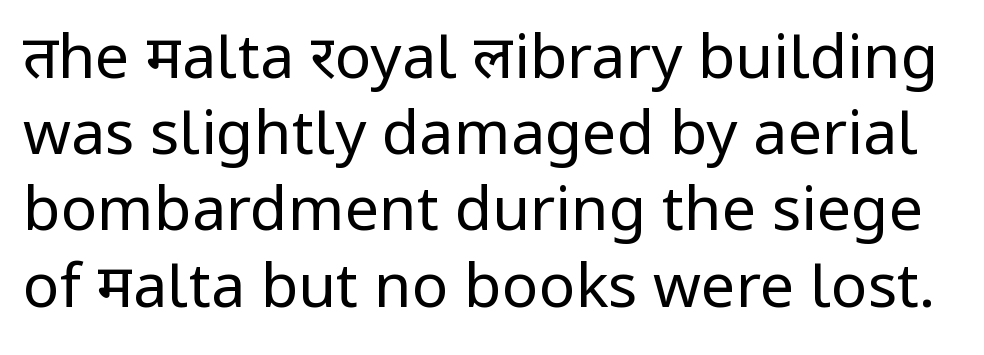
{"serif": "no", "italic": "no", "bold": "no", "weight": "regular", "width": "normal", "stroke_contrast": "low", "x_height": "medium", "monospaced": "no", "underline": "no", "line_spacing": "normal", "line_spacing_ratio": 1.25, "letter_spacing": "normal", "letter_spacing_em": 0.0, "glyph_px": 61}
